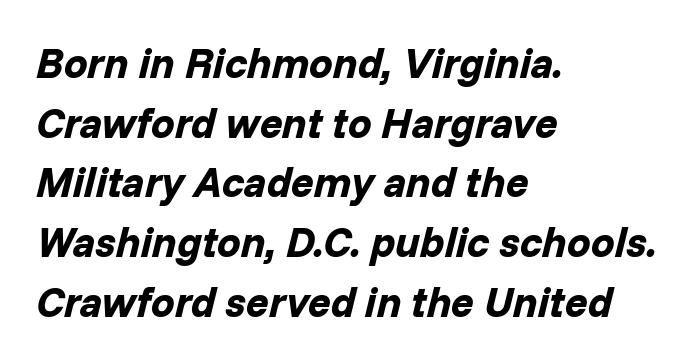
Q: Is the text bold? A: Yes.
Q: Is the text italic (slanted)? A: Yes, it leans right by about 14 degrees.
Q: Is the text underlined? A: No.
Q: How is the paragraph aligned? A: Left-aligned.
Q: Is the spacing between letters normal or unusually wide? A: Normal.
Q: Is the spacing between lines tight, normal or loose? A: Normal.
Q: Width (condensed, normal, or wide)? A: Normal.
Q: Stroke contrast? A: Low.
Q: x-height? A: Medium.
Q: Monospaced? A: No.
